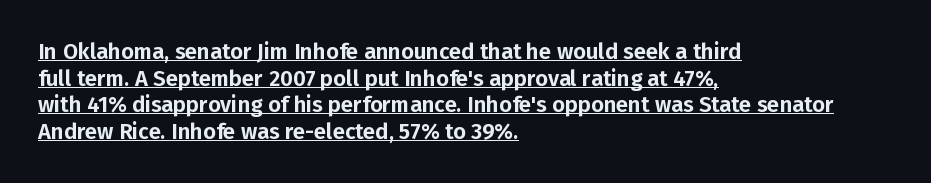
A roman cut, with each character standing at attention. This is underlined copy, the kind a proofreader might mark for attention. Each word holds together tightly as a unit, with standard inter-letter gaps. One-word summary of the alignment: left.
